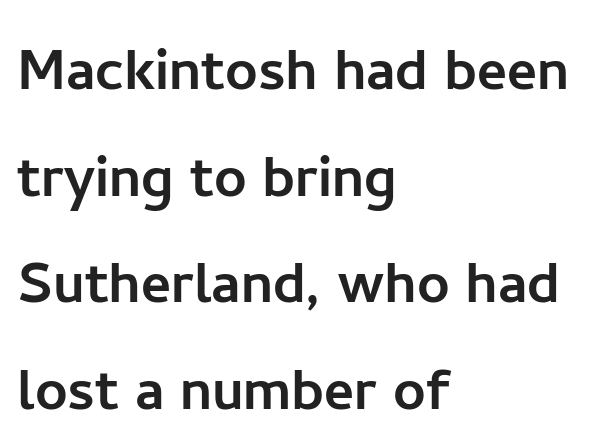
The image shows 72 px sans-serif type, upright; set left-aligned, normal line spacing (1.48x), normal letter spacing, not underlined; low stroke contrast and a medium x-height.
